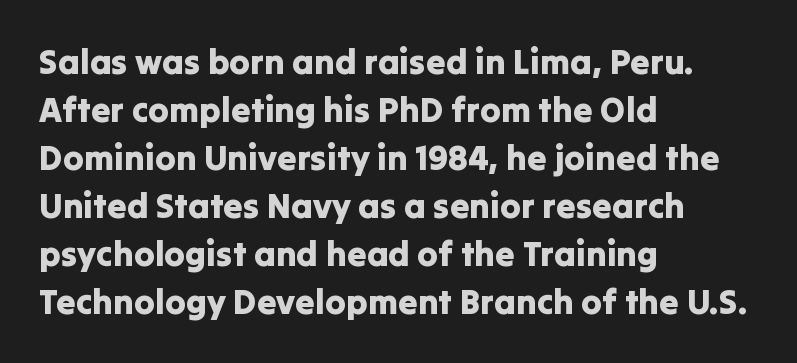
{"serif": "no", "italic": "no", "width": "normal", "stroke_contrast": "low", "x_height": "medium", "monospaced": "no", "underline": "no", "align": "left", "line_spacing": "normal", "line_spacing_ratio": 1.37, "letter_spacing": "normal", "letter_spacing_em": 0.0, "glyph_px": 35}
